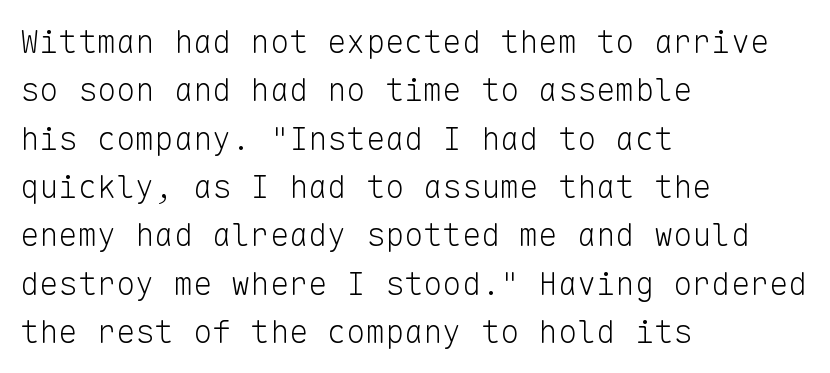
{"serif": "no", "italic": "no", "bold": "no", "weight": "light", "width": "normal", "stroke_contrast": "low", "x_height": "medium", "monospaced": "yes", "underline": "no", "align": "left", "line_spacing": "normal", "line_spacing_ratio": 1.51, "letter_spacing": "normal", "letter_spacing_em": 0.0, "glyph_px": 32}
